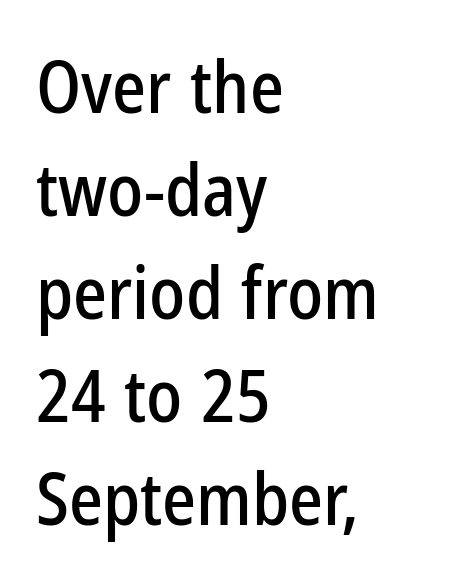
Letter spacing: default. Honestly, the row spacing looks completely unremarkable. No word sits above an underline. The passage is arranged the way most books set body copy — flush left. The face used here is proportionally spaced, like ordinary book or web type.
